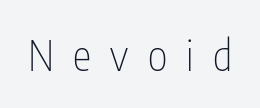
{"serif": "no", "italic": "no", "bold": "no", "weight": "thin", "width": "condensed", "stroke_contrast": "low", "x_height": "medium", "monospaced": "no", "underline": "no", "letter_spacing": "wide", "letter_spacing_em": 0.46, "glyph_px": 42}
